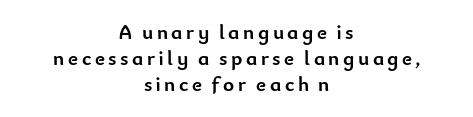
The image shows 21 px bold type, upright; set centered, normal line spacing (1.25x), not underlined.
